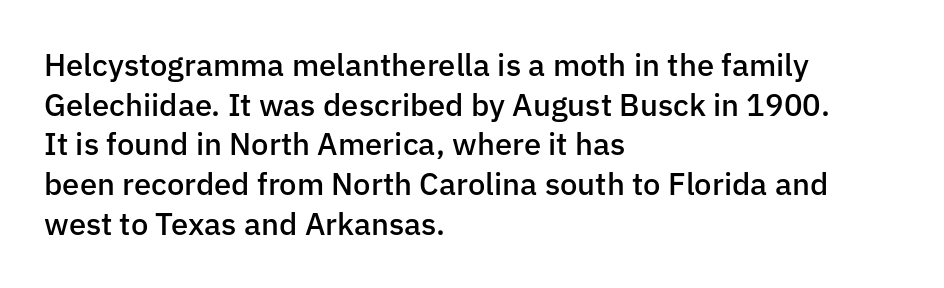
Regarding serifs, this sample does without them. Honestly, the row spacing looks completely unremarkable. You could not count columns in this text — the font is proportionally spaced. Spacing between characters is what you'd get straight out of the box. Line starts are locked; line ends wander.
